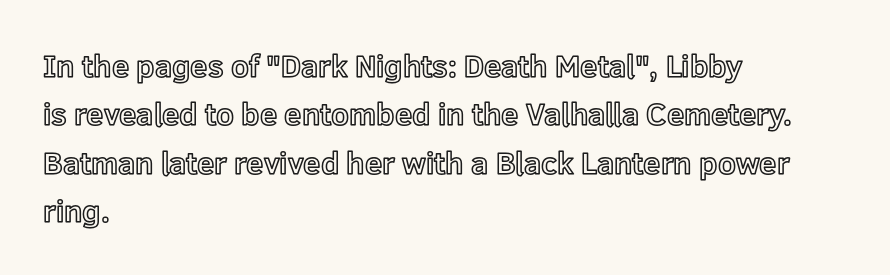
The image shows 31 px text type, upright; set left-aligned, normal line spacing (1.56x), normal letter spacing, not underlined; a medium x-height.
